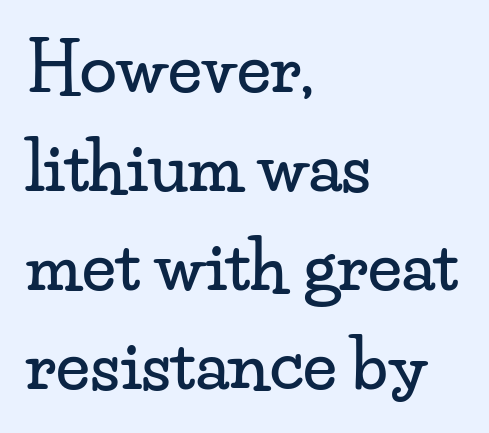
Q: Is the text italic (slanted)? A: No, it is upright.
Q: Is the typeface a serif or a sans-serif typeface? A: Serif.
Q: Is the text underlined? A: No.
Q: How is the paragraph aligned? A: Left-aligned.
Q: Is the spacing between letters normal or unusually wide? A: Normal.
Q: Is the spacing between lines tight, normal or loose? A: Normal.
Q: Width (condensed, normal, or wide)? A: Wide.
Q: Stroke contrast? A: Low.
Q: x-height? A: Small.
Q: Monospaced? A: No.
